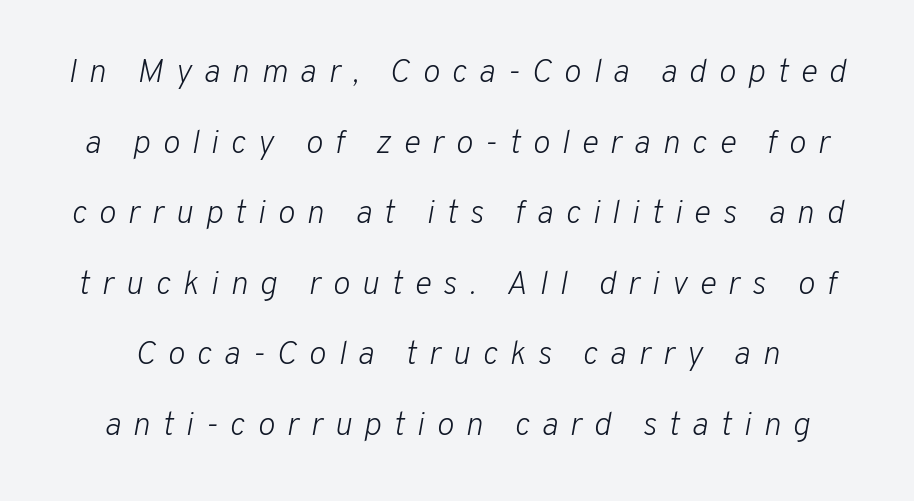
Q: Is the text bold? A: No.
Q: Is the text italic (slanted)? A: Yes, it leans right by about 10 degrees.
Q: Is the text underlined? A: No.
Q: Is the spacing between letters normal or unusually wide? A: Unusually wide.
Q: Is the spacing between lines tight, normal or loose? A: Loose.
Q: Width (condensed, normal, or wide)? A: Normal.
Q: Stroke contrast? A: Low.
Q: x-height? A: Medium.
Q: Monospaced? A: No.
